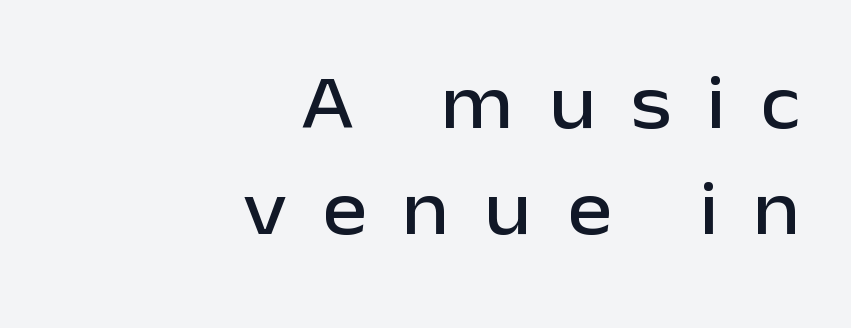
The image shows 76 px sans-serif type, upright; set right-aligned, normal line spacing (1.39x), unusually wide letter spacing (+0.46 em), not underlined; low stroke contrast and a medium x-height.
